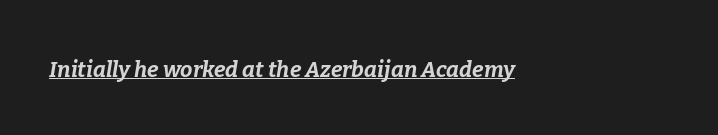
Q: Is the text bold? A: Yes.
Q: Is the text italic (slanted)? A: Yes, it leans right by about 9 degrees.
Q: Is the text underlined? A: Yes.
Q: Is the spacing between letters normal or unusually wide? A: Normal.
